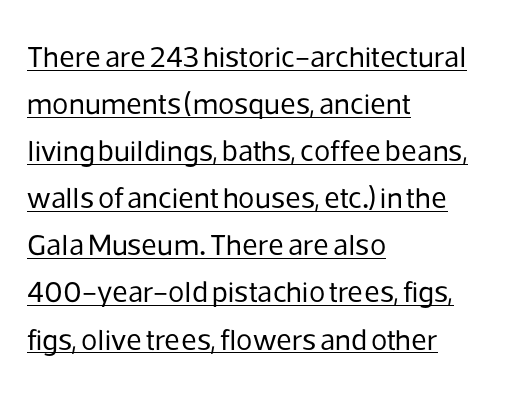
Does a line run under the words? Yes, clearly. The letterforms sit at book weight or below. You could not count columns in this text — the font is proportionally spaced. A typesetter would label this face a sans. Do the letters lean? They stand straight. Each line starts at the same left margin while the right side varies.
